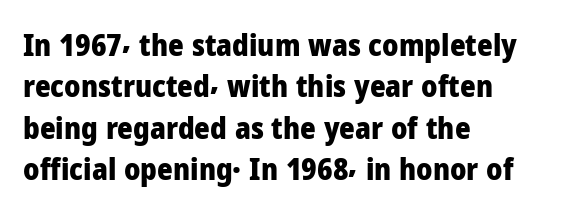
The image shows 30 px heavy sans-serif type, upright; set left-aligned, normal line spacing (1.38x), normal letter spacing, not underlined; low stroke contrast and a medium x-height.
